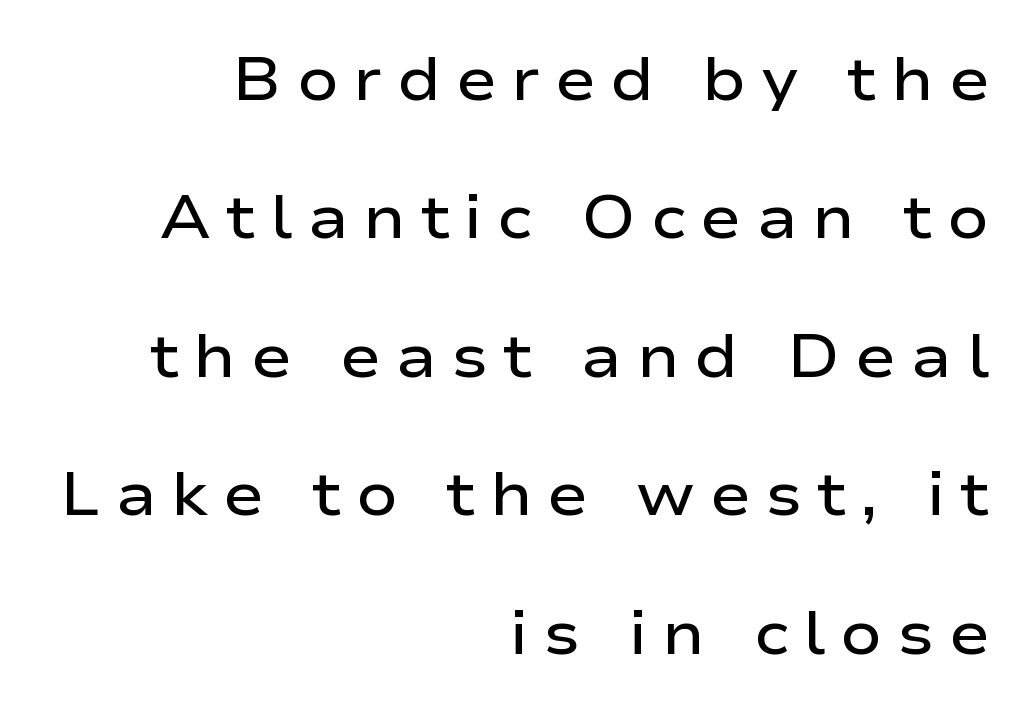
Q: Is the text bold? A: Semi-bold.
Q: Is the text italic (slanted)? A: No, it is upright.
Q: Is the typeface a serif or a sans-serif typeface? A: Sans-serif.
Q: Is the text underlined? A: No.
Q: How is the paragraph aligned? A: Right-aligned.
Q: Is the spacing between letters normal or unusually wide? A: Unusually wide.
Q: Is the spacing between lines tight, normal or loose? A: Loose.
Q: Width (condensed, normal, or wide)? A: Wide.
Q: Stroke contrast? A: Low.
Q: x-height? A: Medium.
Q: Monospaced? A: No.
